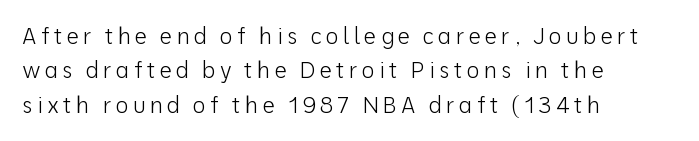
Q: Is the text bold? A: No.
Q: Is the text italic (slanted)? A: No, it is upright.
Q: Is the text underlined? A: No.
Q: How is the paragraph aligned? A: Left-aligned.
Q: Is the spacing between lines tight, normal or loose? A: Normal.
